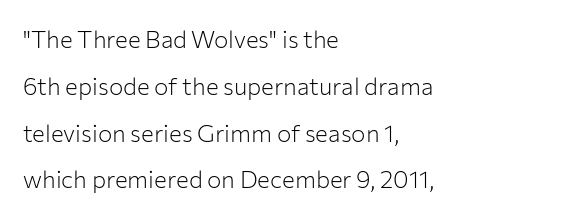
Letters have the restrained weight of plain body copy at most. Is the letter spacing exaggerated? No — it looks like the ordinary default. One glance says open: line gaps are wider than usual. Does the copy run flush right? No — it runs flush left. Underlining? Definitely not there. Style check: upright.
